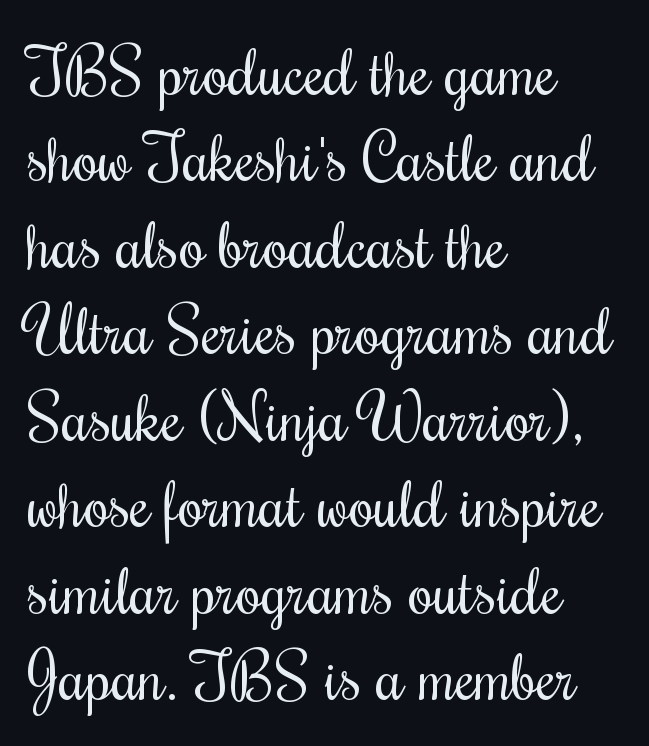
The image shows 65 px regular-weight, condensed type; set left-aligned, normal line spacing (1.33x), normal letter spacing, not underlined; medium stroke contrast and a small x-height.
